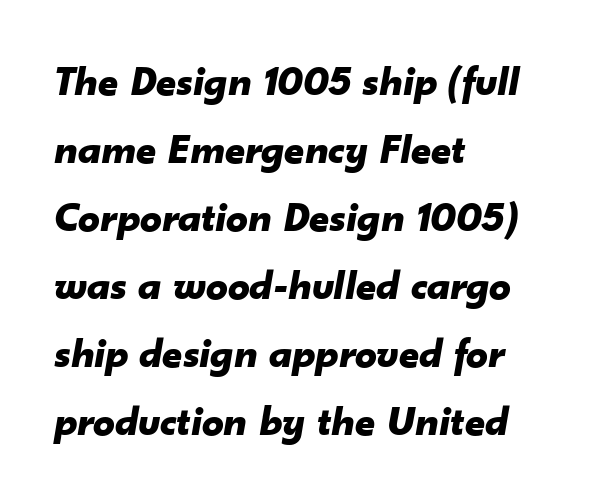
The image shows 43 px bold type, italic (leaning right); set left-aligned, normal line spacing (1.58x), normal letter spacing, not underlined; low stroke contrast and a small x-height.
